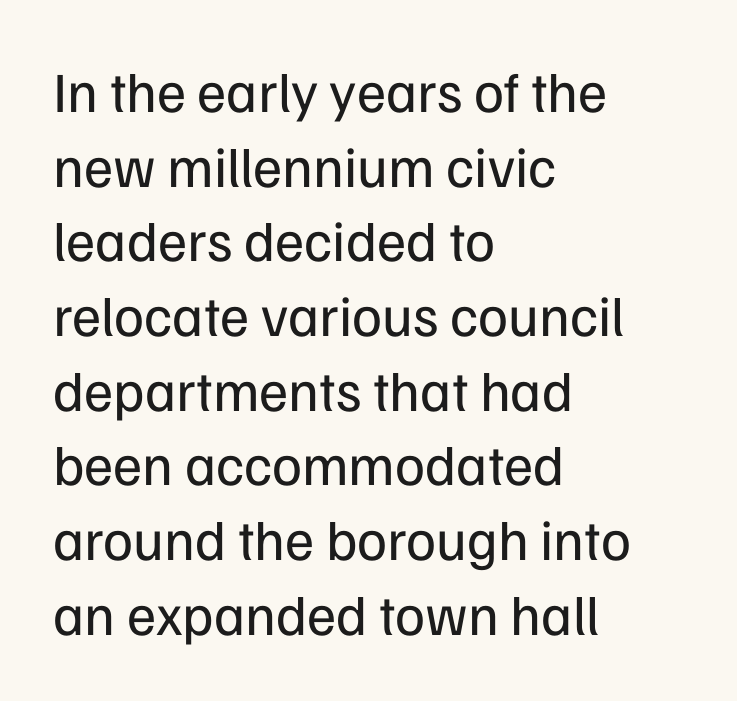
Honestly, the row spacing looks completely unremarkable. Layout note: lines flush left. The area under the type is left untouched. Character widths vary here, with narrow letters taking less room than wide ones. Characters remain perfectly vertical along every line.
